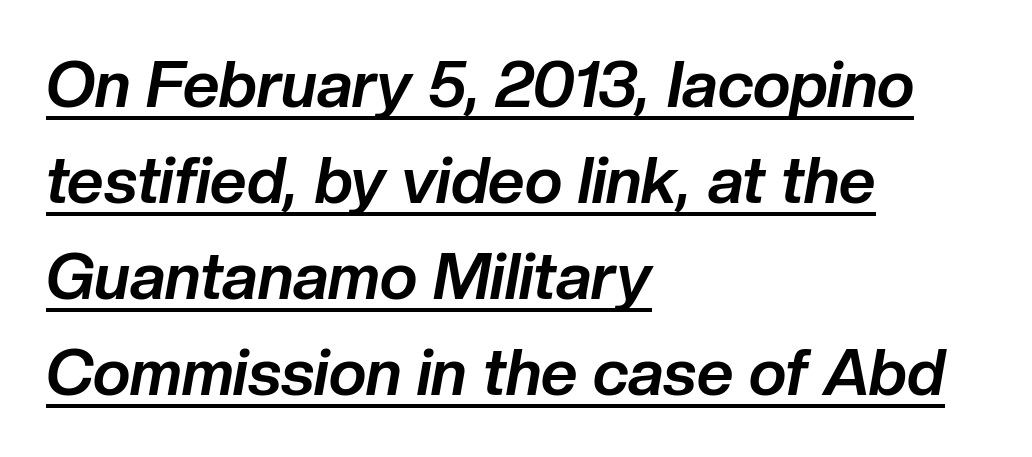
Q: Is the text bold? A: Yes.
Q: Is the text italic (slanted)? A: Yes, it leans right by about 10 degrees.
Q: Is the text underlined? A: Yes.
Q: How is the paragraph aligned? A: Left-aligned.
Q: Is the spacing between letters normal or unusually wide? A: Normal.
Q: Is the spacing between lines tight, normal or loose? A: Normal.
Q: Width (condensed, normal, or wide)? A: Normal.
Q: Stroke contrast? A: Low.
Q: x-height? A: Medium.
Q: Monospaced? A: No.
